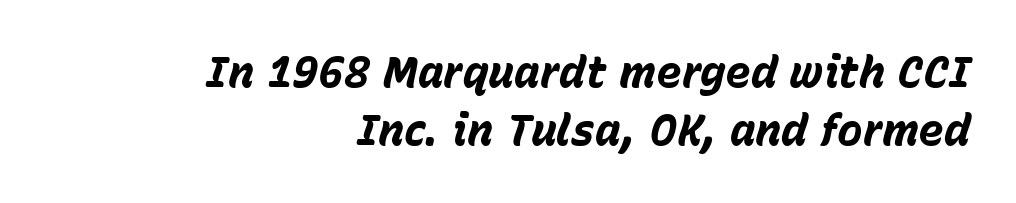
The lines in this sample share a right terminus and differ only in where they begin. The lines sit at an ordinary, default distance from one another. The tracking reads as untouched default to a designer's eye. Each glyph is drawn with heavy, bold strokes. The rendering applies a slant to the glyphs. Anything drawn beneath the words? Only blank space.
